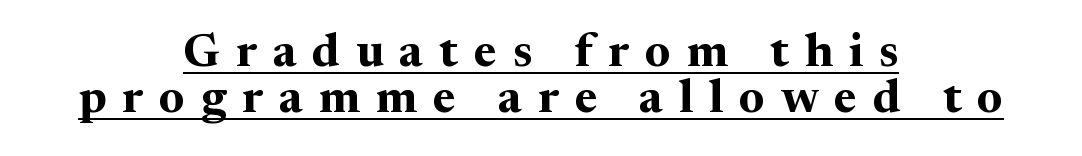
Short note: letters widely spaced. Decoration check: the copy is underlined. Nope, not italic — everything's standing straight. What weight is shown? A full bold with thick strokes.
